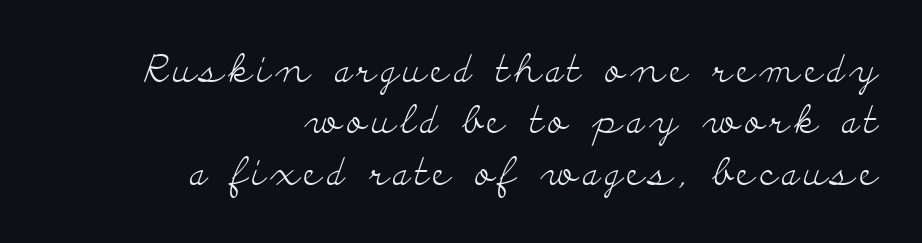
The image shows 38 px light, wide serif type; set right-aligned, normal line spacing (1.35x), not underlined; low stroke contrast and a small x-height.
